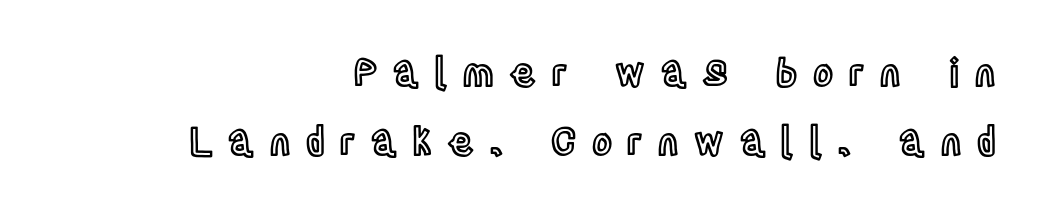
The image shows 38 px condensed type, upright; set right-aligned, line spacing 1.81x, unusually wide letter spacing (+0.41 em), not underlined; a large x-height.
